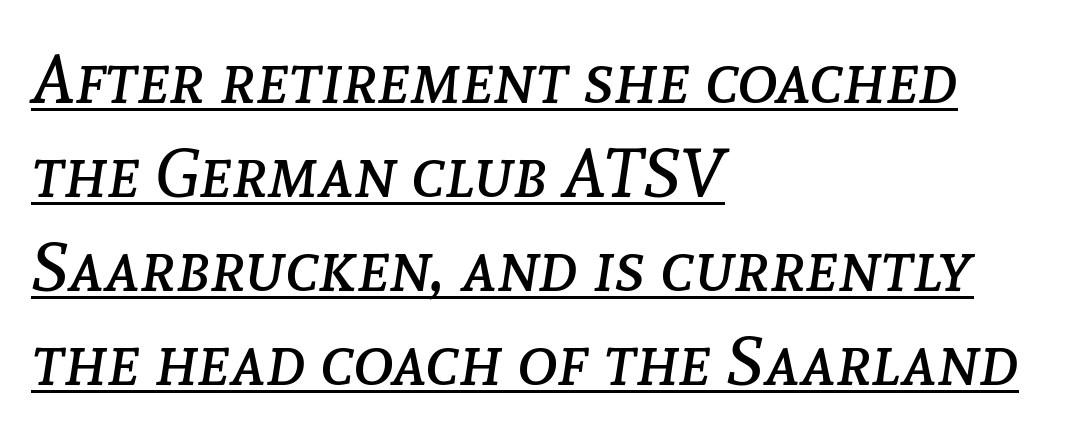
Q: Is the text bold? A: No.
Q: Is the text italic (slanted)? A: Yes, it leans right by about 8 degrees.
Q: Is the text underlined? A: Yes.
Q: How is the paragraph aligned? A: Left-aligned.
Q: Is the spacing between letters normal or unusually wide? A: Normal.
Q: Is the spacing between lines tight, normal or loose? A: Normal.
Q: Width (condensed, normal, or wide)? A: Normal.
Q: Stroke contrast? A: Low.
Q: x-height? A: Medium.
Q: Monospaced? A: No.
